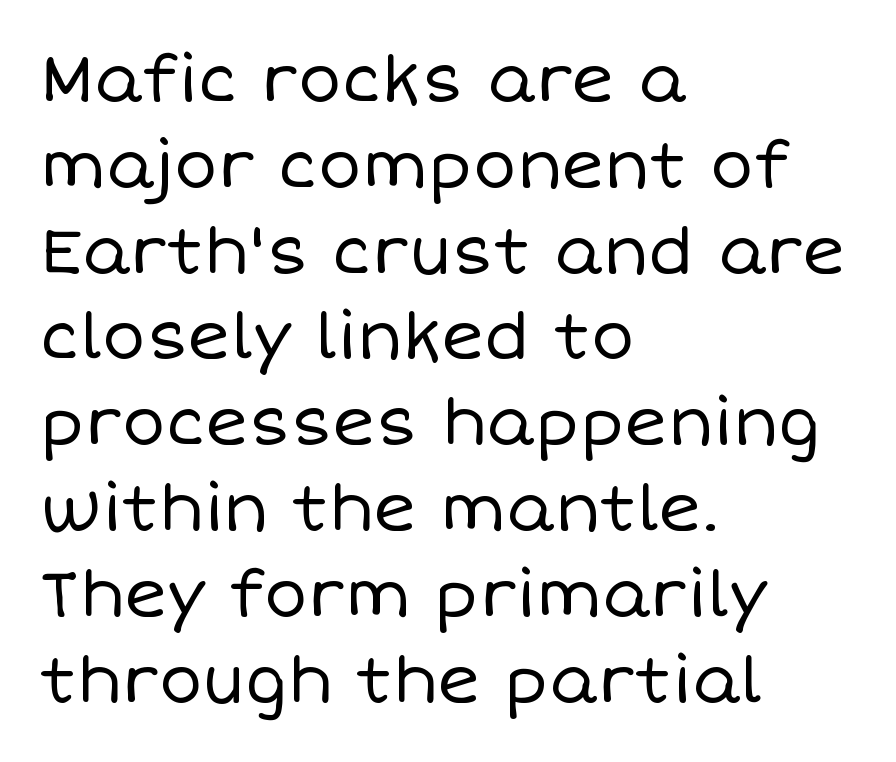
The image shows 65 px regular-weight type, upright; set left-aligned, normal line spacing (1.32x), normal letter spacing, not underlined; low stroke contrast and a large x-height.
